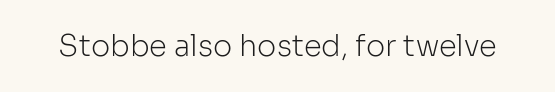
Type without underlining. Are there feet on the stems? There aren't — it's a sans. Spacing verdict: proportional, widths tailored to each character. The letterforms sit shoulder to shoulder at normal distance. The specimen reads as upright at a glance. The strokes carry an ordinary text weight at most.
